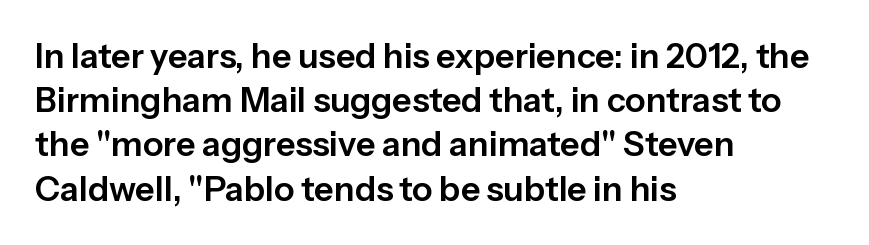
Q: Is the text italic (slanted)? A: No, it is upright.
Q: Is the typeface a serif or a sans-serif typeface? A: Sans-serif.
Q: Is the text underlined? A: No.
Q: How is the paragraph aligned? A: Left-aligned.
Q: Is the spacing between letters normal or unusually wide? A: Normal.
Q: Is the spacing between lines tight, normal or loose? A: Normal.
Q: Width (condensed, normal, or wide)? A: Normal.
Q: Stroke contrast? A: Low.
Q: x-height? A: Medium.
Q: Monospaced? A: No.
